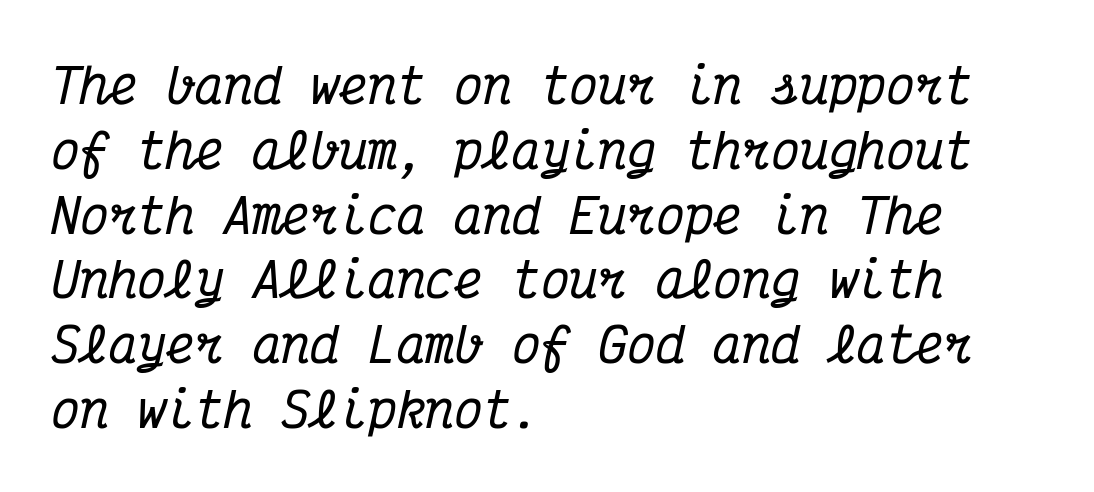
{"serif": "yes", "italic": "yes", "lean": "right", "slant_degrees": 12, "width": "condensed", "stroke_contrast": "medium", "x_height": "medium", "monospaced": "yes", "underline": "no", "align": "left", "line_spacing": "normal", "line_spacing_ratio": 1.35, "letter_spacing": "normal", "letter_spacing_em": 0.0, "glyph_px": 48}
